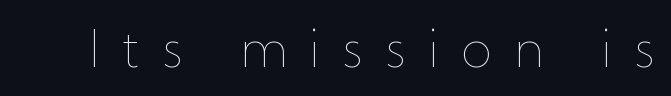
{"italic": "no", "bold": "no", "weight": "thin", "width": "normal", "stroke_contrast": "low", "x_height": "medium", "monospaced": "no", "underline": "no", "letter_spacing": "wide", "letter_spacing_em": 0.43, "glyph_px": 51}
